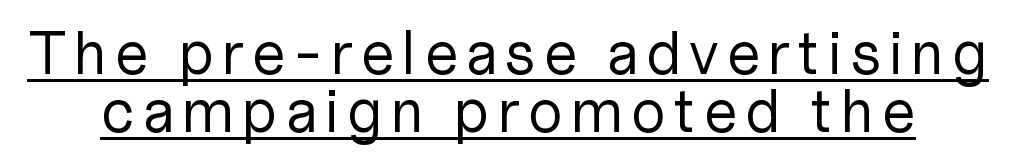
Q: Is the text bold? A: No.
Q: Is the text italic (slanted)? A: No, it is upright.
Q: Is the typeface a serif or a sans-serif typeface? A: Sans-serif.
Q: Is the text underlined? A: Yes.
Q: Is the spacing between lines tight, normal or loose? A: Tight.
Q: Width (condensed, normal, or wide)? A: Normal.
Q: Stroke contrast? A: Low.
Q: x-height? A: Medium.
Q: Monospaced? A: No.
